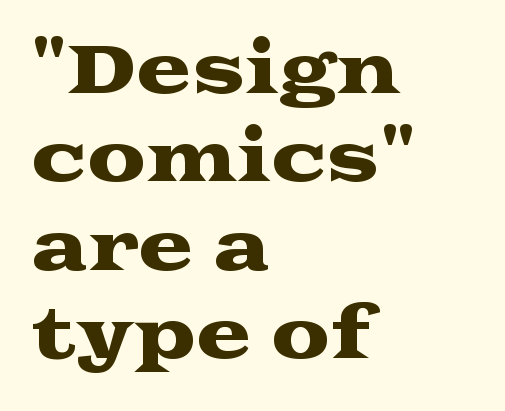
{"serif": "yes", "italic": "no", "width": "wide", "stroke_contrast": "medium", "x_height": "medium", "monospaced": "no", "underline": "no", "align": "left", "line_spacing": "normal", "line_spacing_ratio": 1.34, "letter_spacing": "normal", "letter_spacing_em": 0.0, "glyph_px": 66}
